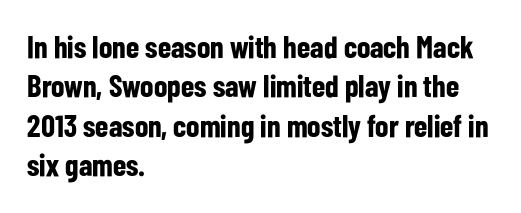
{"serif": "no", "italic": "no", "bold": "yes", "weight": "bold", "width": "condensed", "stroke_contrast": "low", "x_height": "medium", "monospaced": "no", "underline": "no", "align": "left", "line_spacing": "normal", "line_spacing_ratio": 1.27, "letter_spacing": "normal", "letter_spacing_em": 0.0, "glyph_px": 31}
